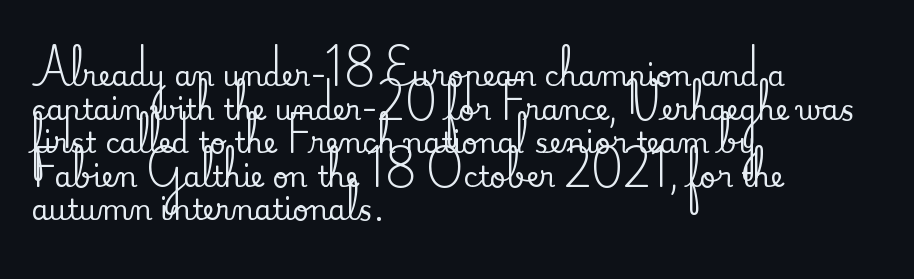
Q: Is the text italic (slanted)? A: No, it is upright.
Q: Is the typeface a serif or a sans-serif typeface? A: Serif.
Q: Is the text underlined? A: No.
Q: How is the paragraph aligned? A: Left-aligned.
Q: Is the spacing between letters normal or unusually wide? A: Normal.
Q: Width (condensed, normal, or wide)? A: Normal.
Q: Stroke contrast? A: Medium.
Q: x-height? A: Small.
Q: Monospaced? A: No.
